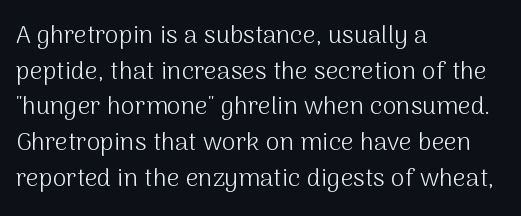
{"italic": "no", "bold": "no", "underline": "no", "align": "left", "line_spacing": "normal", "line_spacing_ratio": 1.43, "letter_spacing": "normal", "letter_spacing_em": 0.0, "glyph_px": 25}
